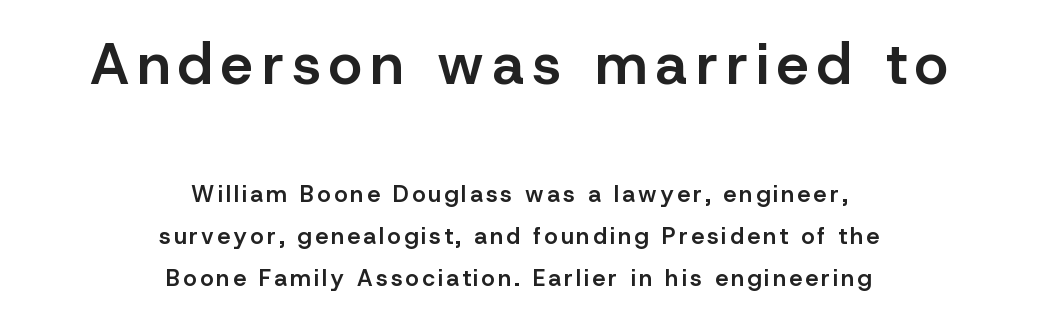
The image shows 58 px semibold sans-serif type, upright; set centered, line spacing 1.83x, not underlined; the first (top) block is 2.52x larger; low stroke contrast and a medium x-height.
